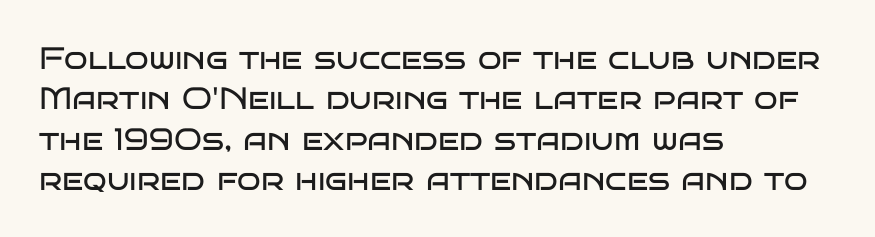
Q: Is the text bold? A: No.
Q: Is the text italic (slanted)? A: No, it is upright.
Q: Is the typeface a serif or a sans-serif typeface? A: Sans-serif.
Q: Is the text underlined? A: No.
Q: How is the paragraph aligned? A: Left-aligned.
Q: Is the spacing between letters normal or unusually wide? A: Normal.
Q: Is the spacing between lines tight, normal or loose? A: Normal.
Q: Width (condensed, normal, or wide)? A: Wide.
Q: Stroke contrast? A: Low.
Q: x-height? A: Large.
Q: Monospaced? A: No.
